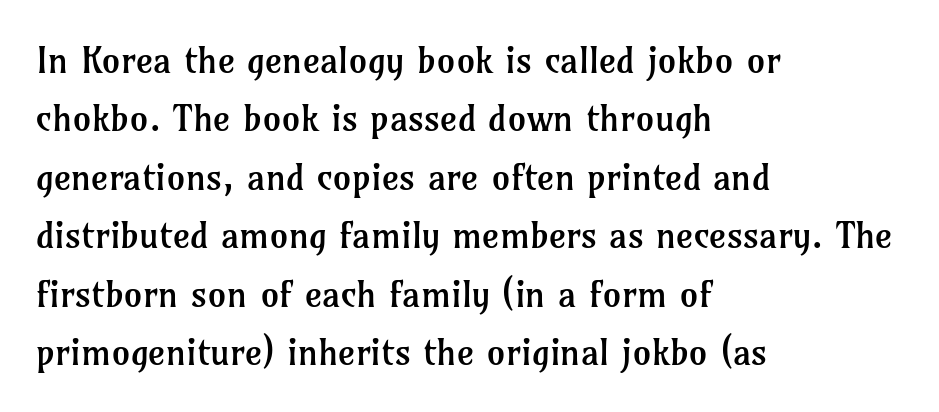
The image shows 37 px regular-weight serif type, upright; set left-aligned, normal line spacing (1.58x), normal letter spacing, not underlined; low stroke contrast and a medium x-height.
